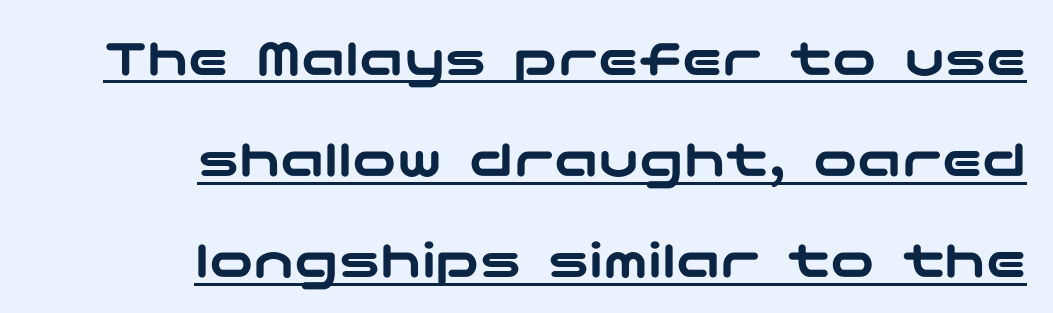
Q: Is the text italic (slanted)? A: No, it is upright.
Q: Is the typeface a serif or a sans-serif typeface? A: Sans-serif.
Q: Is the text underlined? A: Yes.
Q: How is the paragraph aligned? A: Right-aligned.
Q: Is the spacing between letters normal or unusually wide? A: Normal.
Q: Width (condensed, normal, or wide)? A: Wide.
Q: Stroke contrast? A: Low.
Q: x-height? A: Medium.
